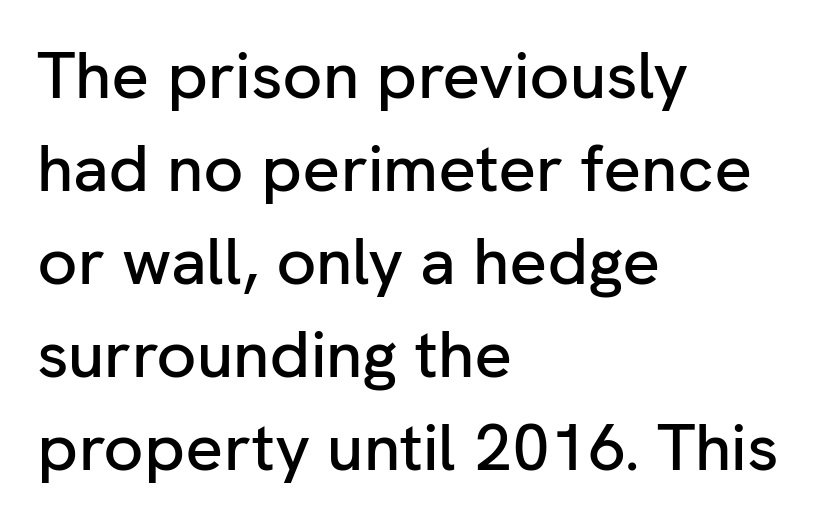
Q: Is the text italic (slanted)? A: No, it is upright.
Q: Is the typeface a serif or a sans-serif typeface? A: Sans-serif.
Q: Is the text underlined? A: No.
Q: How is the paragraph aligned? A: Left-aligned.
Q: Is the spacing between letters normal or unusually wide? A: Normal.
Q: Is the spacing between lines tight, normal or loose? A: Normal.
Q: Width (condensed, normal, or wide)? A: Normal.
Q: Stroke contrast? A: Low.
Q: x-height? A: Medium.
Q: Monospaced? A: No.
